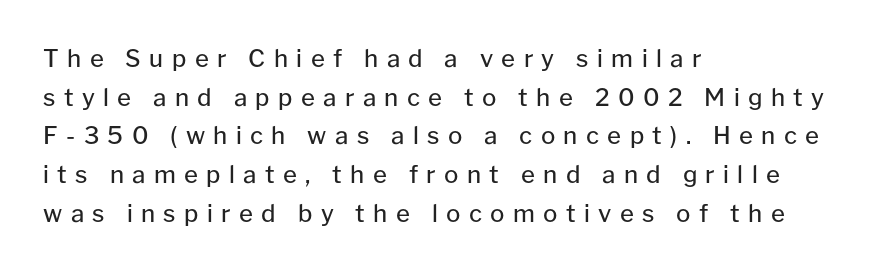
Q: Is the text bold? A: No.
Q: Is the text italic (slanted)? A: No, it is upright.
Q: Is the text underlined? A: No.
Q: How is the paragraph aligned? A: Left-aligned.
Q: Is the spacing between letters normal or unusually wide? A: Unusually wide.
Q: Is the spacing between lines tight, normal or loose? A: Normal.
